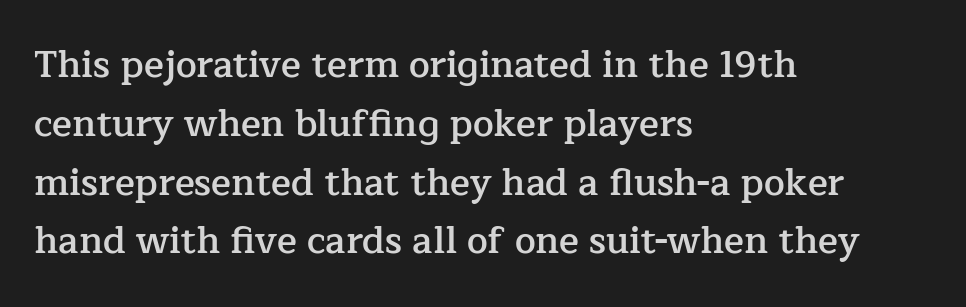
The leading is moderate, giving the passage an even texture. You could not count columns in this text — the font is proportionally spaced. The specimen reads as upright at a glance. How are the letters spaced? Ordinarily, with no added tracking. The rag falls on the right side of this text block.
